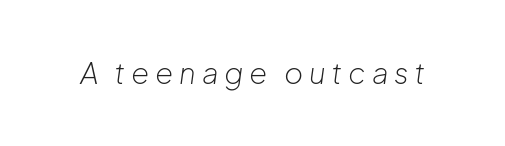
{"italic": "yes", "lean": "right", "slant_degrees": 8, "bold": "no", "weight": "light", "width": "normal", "stroke_contrast": "low", "x_height": "medium", "monospaced": "no", "underline": "no", "letter_spacing": "wide", "letter_spacing_em": 0.2, "glyph_px": 29}
